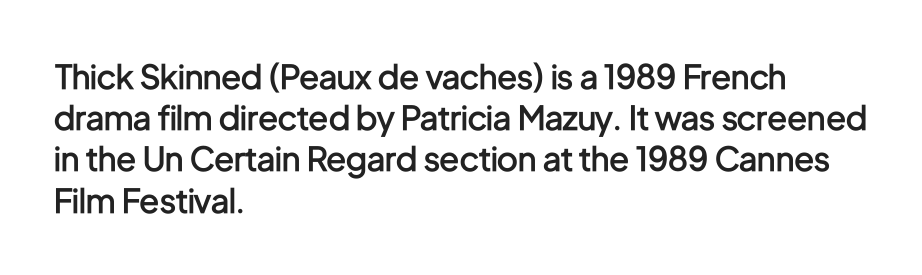
Q: Is the text bold? A: Semi-bold.
Q: Is the text italic (slanted)? A: No, it is upright.
Q: Is the typeface a serif or a sans-serif typeface? A: Sans-serif.
Q: Is the text underlined? A: No.
Q: How is the paragraph aligned? A: Left-aligned.
Q: Is the spacing between letters normal or unusually wide? A: Normal.
Q: Is the spacing between lines tight, normal or loose? A: Normal.
Q: Width (condensed, normal, or wide)? A: Condensed.
Q: Stroke contrast? A: Low.
Q: x-height? A: Medium.
Q: Monospaced? A: No.
